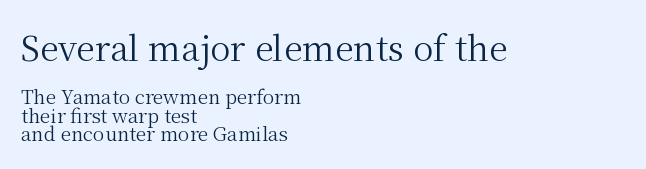
Standard letterfit; no display-style spreading of the glyphs. This sample has the flowing, uneven cadence of proportional lettering. In this sample the first text group is rendered at the bigger scale. I'd call this a serif setting — the letters wear small feet.
